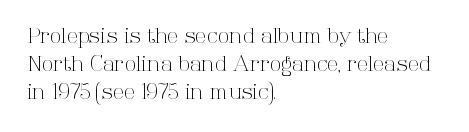
The paragraph has a hard left edge and a soft right edge. Rows of type keep a routine distance in the vertical direction. The letters sit at their default tracking, neither squeezed nor spread. Posture: vertical.
